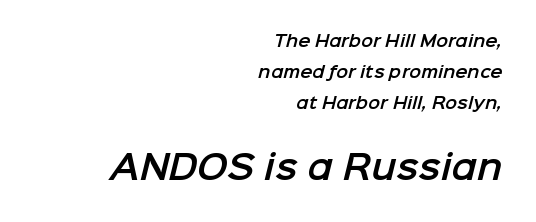
Letters rest on an invisible, unmarked baseline. Typesetter's note — lower block bumped up in size, upper block left smaller. Does extra space separate the letters? No, they use regular spacing. Do the characters align in a grid? No, the font is proportional.
